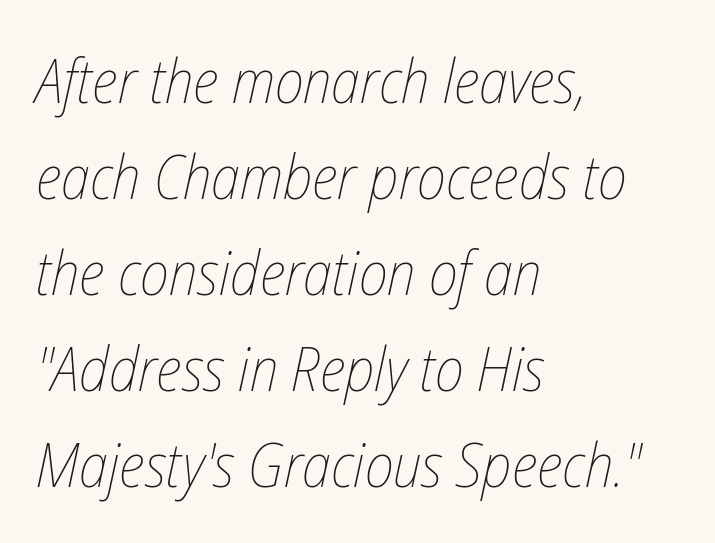
The image shows 62 px thin, condensed type, italic (leaning right); set left-aligned, normal line spacing (1.55x), normal letter spacing, not underlined; low stroke contrast and a medium x-height.
